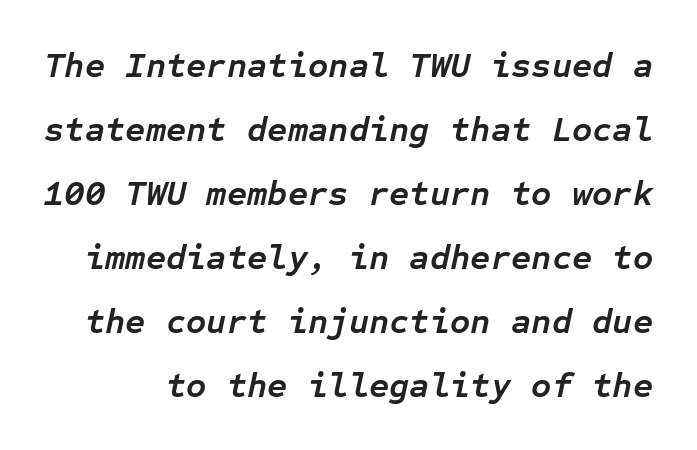
Monospaced: the letters line up in strict vertical columns. Characters follow at the spacing the type designer built in. Quick note: underline off. Rendered with sloped, italic letterforms.
